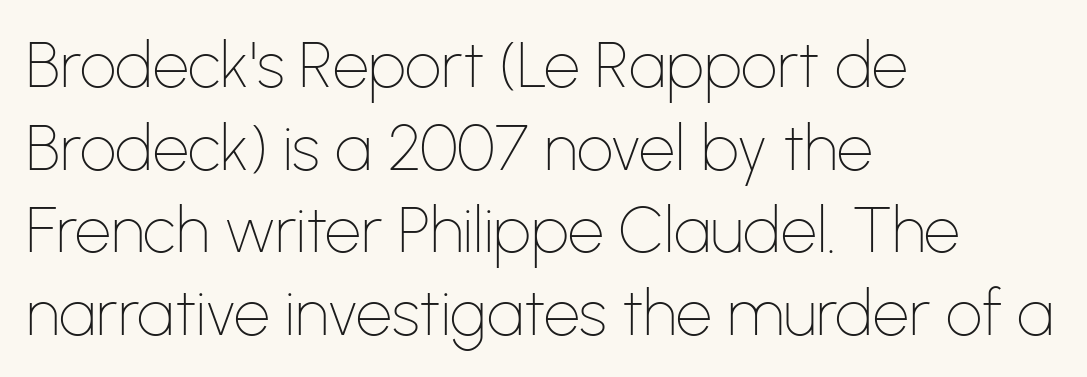
Do the characters align in a grid? No, the font is proportional. Stroke terminals: plain, sans-serif. Words appear dense and cohesive because spacing is normal. Summary of vertical rhythm: regular, with standard interline spacing. The baseline area is clear. These lines are set flush left with a ragged right edge.
